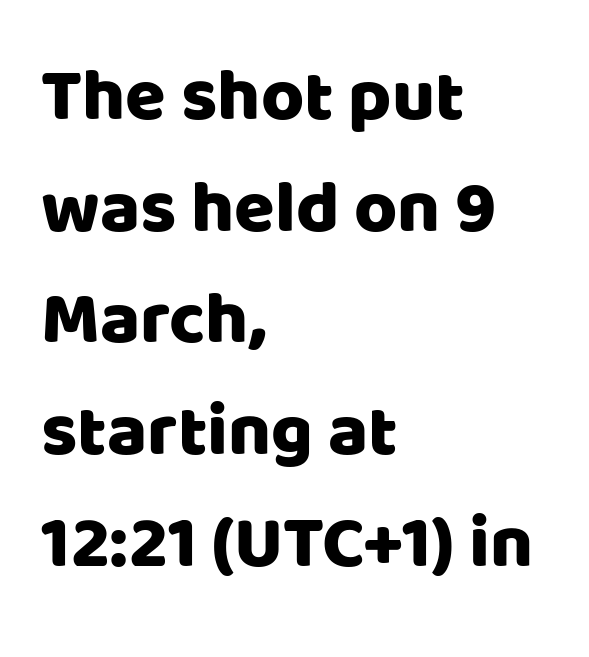
The image shows 74 px sans-serif type, upright; set left-aligned, normal line spacing (1.51x), normal letter spacing, not underlined; low stroke contrast and a large x-height.
